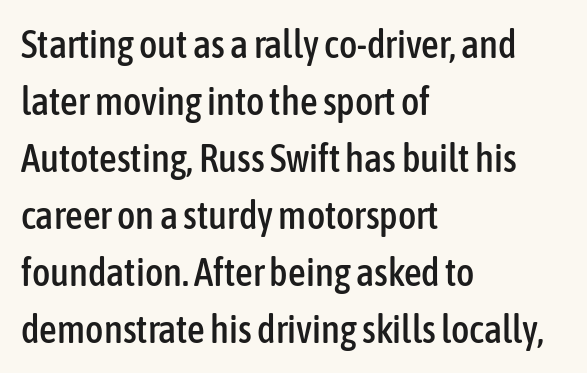
{"serif": "no", "italic": "no", "width": "condensed", "stroke_contrast": "low", "x_height": "medium", "monospaced": "no", "underline": "no", "align": "left", "line_spacing": "normal", "line_spacing_ratio": 1.46, "letter_spacing": "normal", "letter_spacing_em": 0.0, "glyph_px": 39}
